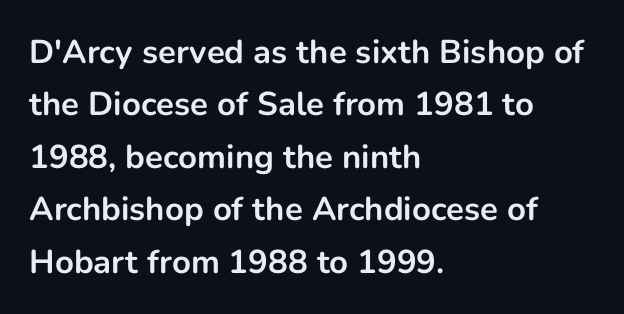
What weight is shown? A full bold with thick strokes. Every stem runs plumb, perpendicular to the baseline. Is this a sans? Yes — the strokes have no serifs. Here the glyphs are tracked normally, forming tight word shapes. Has an underline been added? It has not.
